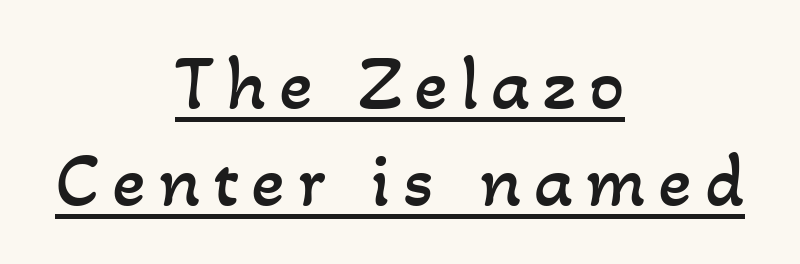
Quick note: underline on. The characters are drawn with everyday or finer stroke widths. The rendering uses a moderate line-height, typical for paragraphs. Proportional: the letters do not fall into vertical columns. Horizontally, the lines are justified to the midpoint only.
